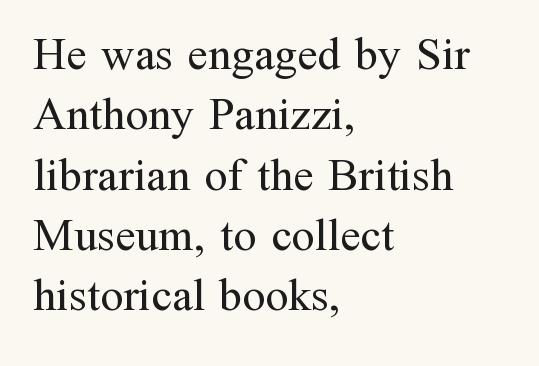
The text was rendered using a seriffed face with decorative stroke endings. Character widths vary here, with narrow letters taking less room than wide ones. Weight: not bold — regular or lighter. Horizontal alignment here is leftward, the default for most running prose.
